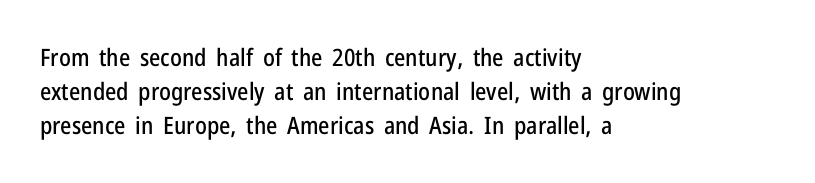
The image shows 24 px text type, upright; set left-aligned, normal line spacing (1.42x), normal letter spacing, not underlined.
